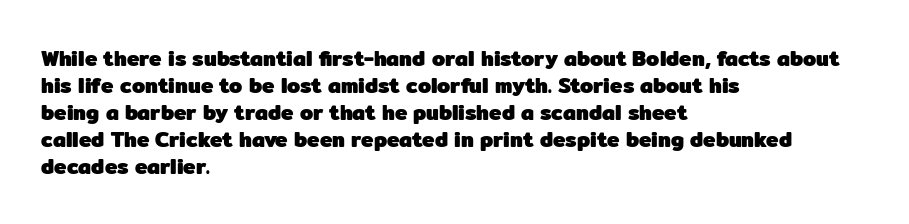
Which margin do the lines hug? The left one — the right edge is uneven. The foot of each line stays bare and open. Strokes here are thick enough to call this a true bold. Does the lettering tilt? It doesn't — this is upright. You could call the tracking neutral — neither tight nor loose. Interline gaps are of average width in this sample.
